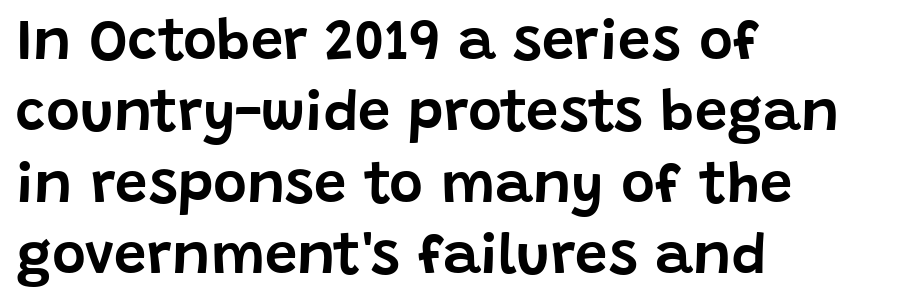
{"serif": "no", "italic": "no", "width": "normal", "stroke_contrast": "low", "x_height": "large", "monospaced": "no", "underline": "no", "align": "left", "line_spacing_ratio": 1.23, "letter_spacing": "normal", "letter_spacing_em": 0.0, "glyph_px": 58}
